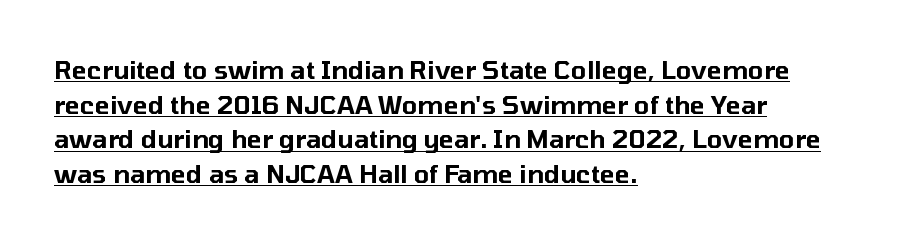
The image shows 25 px text type, upright; set left-aligned, normal line spacing (1.39x), normal letter spacing, underlined.
